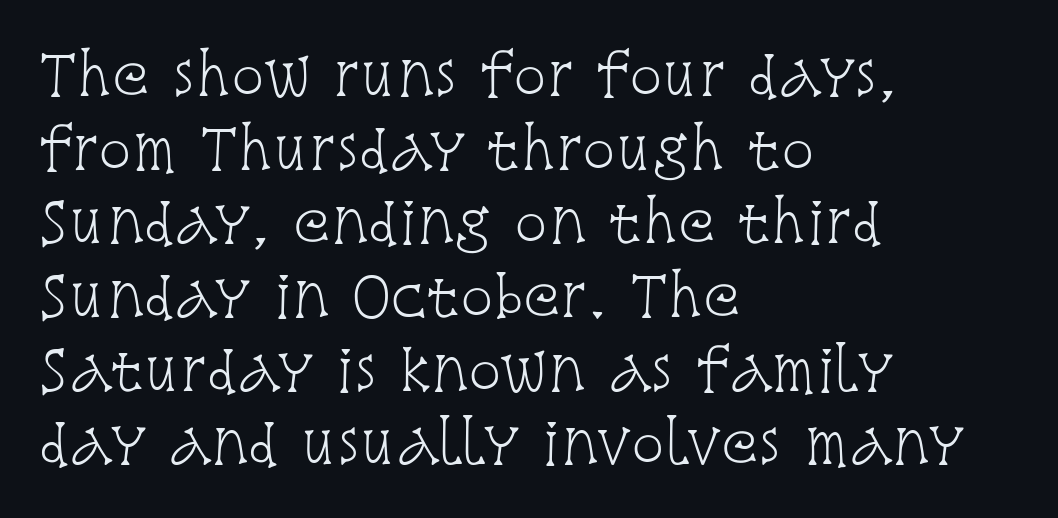
{"serif": "yes", "italic": "no", "bold": "no", "weight": "light", "width": "condensed", "stroke_contrast": "low", "x_height": "large", "monospaced": "no", "underline": "no", "align": "left", "line_spacing": "normal", "line_spacing_ratio": 1.34, "letter_spacing": "normal", "letter_spacing_em": 0.0, "glyph_px": 55}
